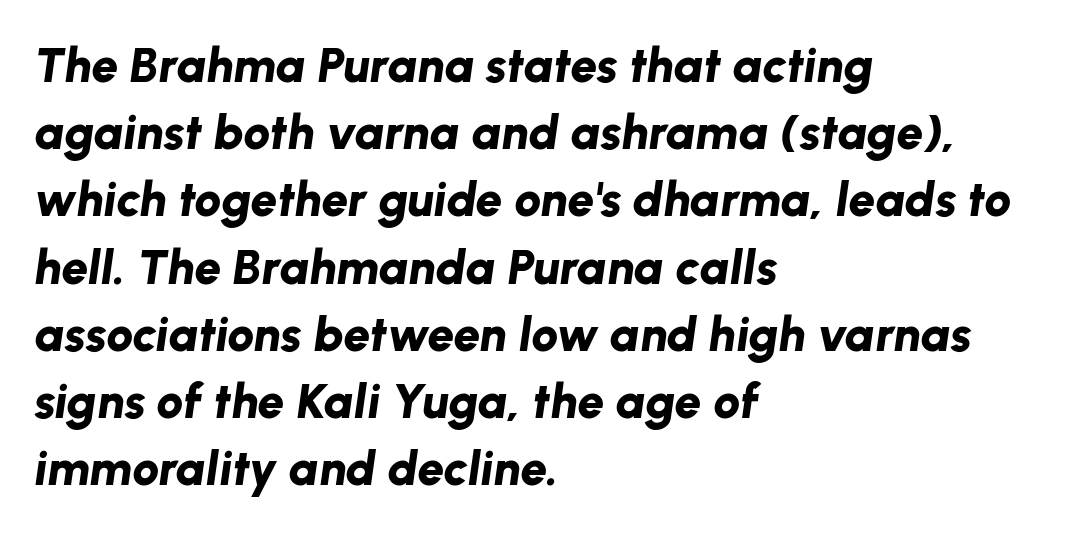
{"italic": "yes", "lean": "right", "slant_degrees": 8, "bold": "yes", "weight": "bold", "width": "normal", "stroke_contrast": "low", "x_height": "medium", "monospaced": "no", "underline": "no", "align": "left", "line_spacing": "normal", "line_spacing_ratio": 1.4, "letter_spacing": "normal", "letter_spacing_em": 0.0, "glyph_px": 48}
